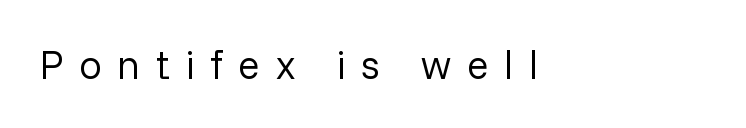
{"serif": "no", "italic": "no", "bold": "no", "weight": "regular", "width": "normal", "stroke_contrast": "low", "x_height": "medium", "monospaced": "no", "underline": "no", "align": "left", "letter_spacing": "wide", "letter_spacing_em": 0.39, "glyph_px": 40}
